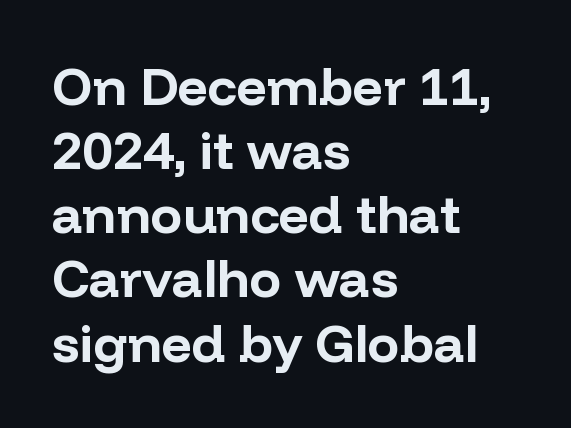
{"serif": "no", "italic": "no", "bold": "yes", "weight": "bold", "width": "normal", "stroke_contrast": "low", "x_height": "medium", "monospaced": "no", "underline": "no", "align": "left", "line_spacing_ratio": 1.21, "letter_spacing": "normal", "letter_spacing_em": 0.0, "glyph_px": 53}
